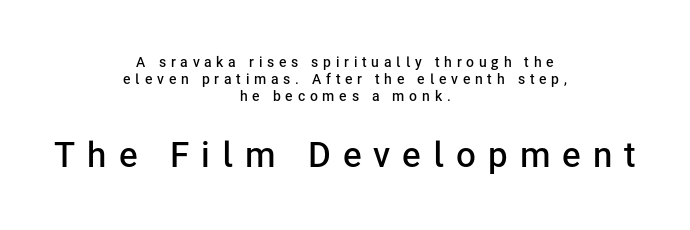
Rule under the text: the space is simply empty. The strokes are fattened partway — semibold, not bold. Teacher's note: observe the equal gaps on both sides — that is centered alignment. No feet cap the strokes, marking this as sans-serif type.
